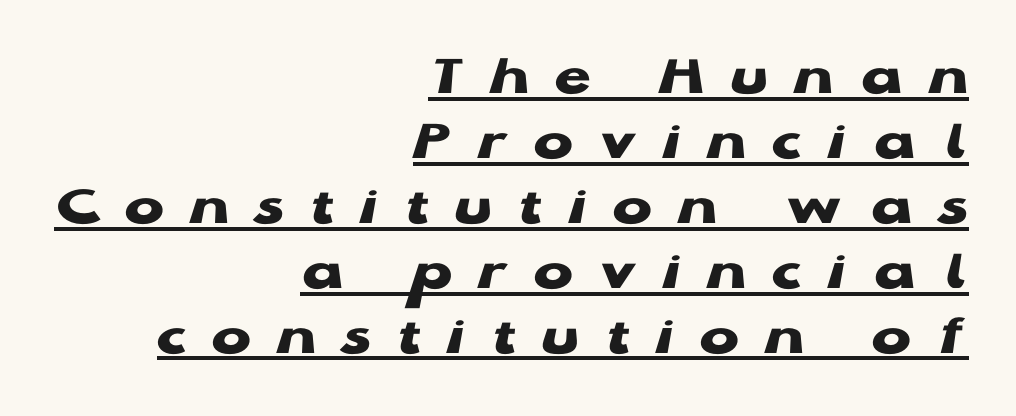
{"serif": "no", "italic": "no", "bold": "yes", "weight": "heavy", "width": "wide", "stroke_contrast": "low", "x_height": "medium", "monospaced": "no", "underline": "yes", "align": "right", "line_spacing": "tight", "line_spacing_ratio": 1.1, "letter_spacing": "wide", "letter_spacing_em": 0.44, "glyph_px": 59}
